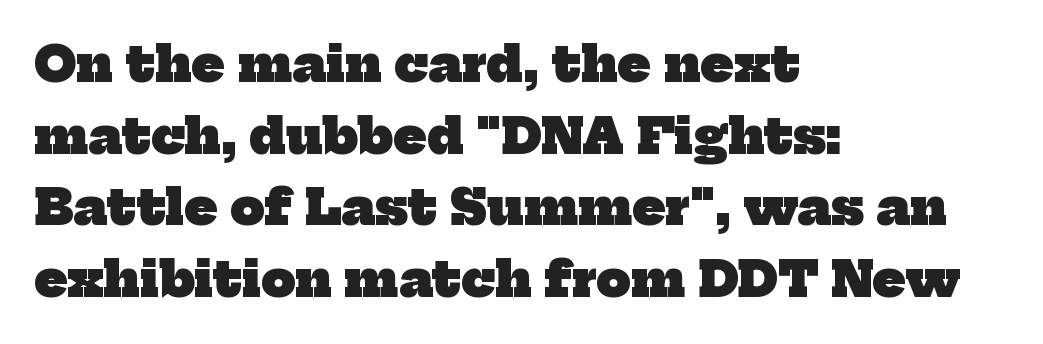
{"serif": "yes", "bold": "yes", "weight": "heavy", "width": "normal", "stroke_contrast": "low", "x_height": "medium", "monospaced": "no", "underline": "no", "align": "left", "line_spacing": "normal", "line_spacing_ratio": 1.49, "letter_spacing": "normal", "letter_spacing_em": 0.0, "glyph_px": 48}
